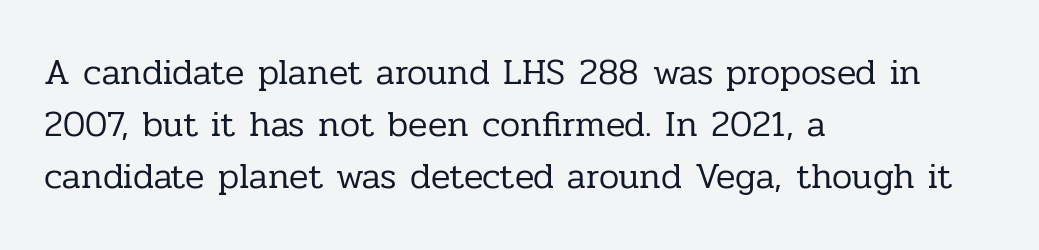
Q: Is the text bold? A: No.
Q: Is the text italic (slanted)? A: No, it is upright.
Q: Is the typeface a serif or a sans-serif typeface? A: Serif.
Q: Is the text underlined? A: No.
Q: How is the paragraph aligned? A: Left-aligned.
Q: Is the spacing between letters normal or unusually wide? A: Normal.
Q: Is the spacing between lines tight, normal or loose? A: Normal.
Q: Width (condensed, normal, or wide)? A: Normal.
Q: Stroke contrast? A: Low.
Q: x-height? A: Medium.
Q: Monospaced? A: No.
